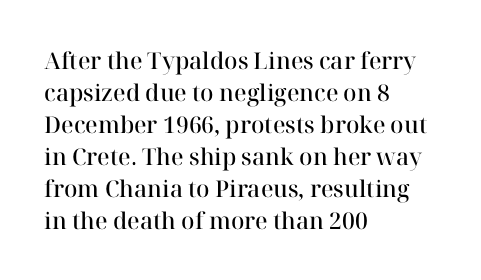
The image shows 23 px text type, upright; set left-aligned, normal line spacing (1.39x), normal letter spacing, not underlined.
